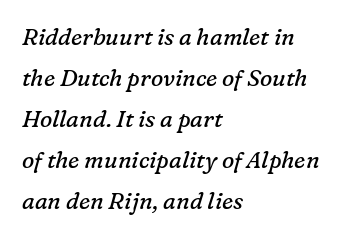
Heaviness? Minimal to ordinary, like unemphasized prose. In terms of posture, this sample is oblique. Just letters on the line, the space beneath them empty. Caption: standard tracking, unaltered. Short and long lines alike share a common starting point at left.
